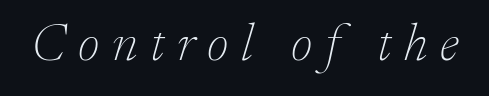
The image shows 53 px thin serif type, italic (leaning right); set unusually wide letter spacing (+0.24 em), not underlined; low stroke contrast and a small x-height.
